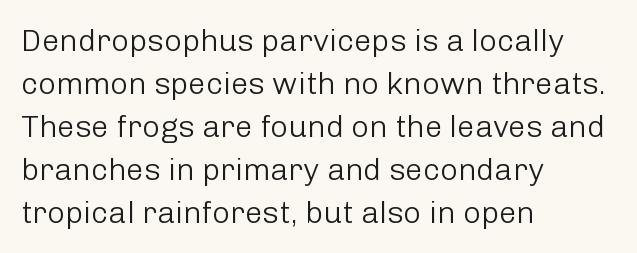
Q: Is the text bold? A: No.
Q: Is the text italic (slanted)? A: No, it is upright.
Q: Is the typeface a serif or a sans-serif typeface? A: Sans-serif.
Q: Is the text underlined? A: No.
Q: How is the paragraph aligned? A: Left-aligned.
Q: Is the spacing between letters normal or unusually wide? A: Normal.
Q: Is the spacing between lines tight, normal or loose? A: Normal.
Q: Width (condensed, normal, or wide)? A: Normal.
Q: Stroke contrast? A: Low.
Q: x-height? A: Medium.
Q: Monospaced? A: No.
